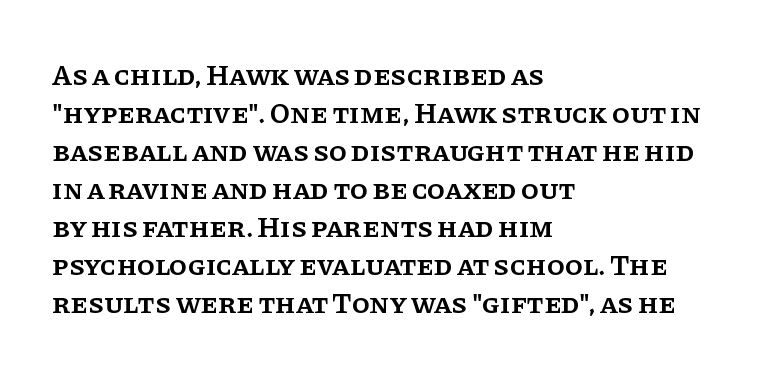
{"serif": "yes", "italic": "no", "bold": "semi", "weight": "semibold", "width": "normal", "stroke_contrast": "low", "x_height": "large", "monospaced": "no", "underline": "no", "align": "left", "line_spacing": "normal", "line_spacing_ratio": 1.31, "letter_spacing": "normal", "letter_spacing_em": 0.0, "glyph_px": 29}
